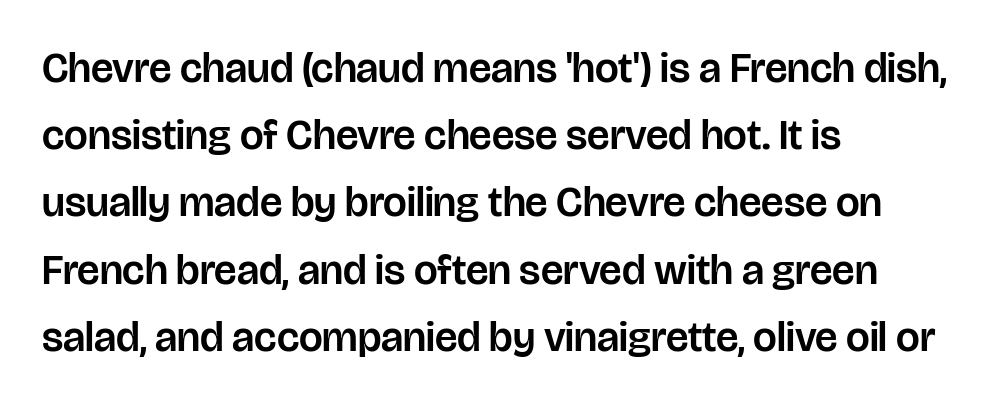
Q: Is the text italic (slanted)? A: No, it is upright.
Q: Is the typeface a serif or a sans-serif typeface? A: Sans-serif.
Q: Is the text underlined? A: No.
Q: How is the paragraph aligned? A: Left-aligned.
Q: Is the spacing between letters normal or unusually wide? A: Normal.
Q: Is the spacing between lines tight, normal or loose? A: Normal.
Q: Width (condensed, normal, or wide)? A: Normal.
Q: Stroke contrast? A: Low.
Q: x-height? A: Large.
Q: Monospaced? A: No.
